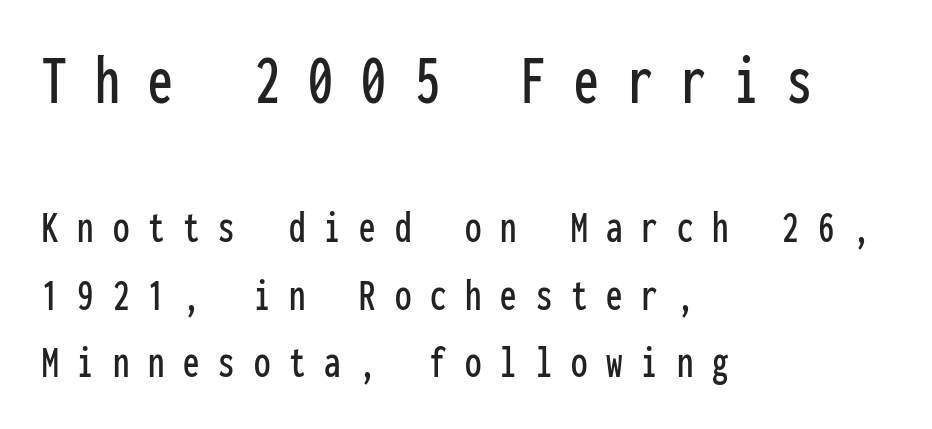
Q: Is the text italic (slanted)? A: No, it is upright.
Q: Is the typeface a serif or a sans-serif typeface? A: Sans-serif.
Q: Is the text underlined? A: No.
Q: How is the paragraph aligned? A: Left-aligned.
Q: Is the spacing between letters normal or unusually wide? A: Unusually wide.
Q: Is the spacing between lines tight, normal or loose? A: Normal.
Q: Which block of text is set in a larger size, the first (top) or the second (bottom)? A: The first (top) one.
Q: Width (condensed, normal, or wide)? A: Condensed.
Q: Stroke contrast? A: Low.
Q: x-height? A: Medium.
Q: Monospaced? A: Yes.
